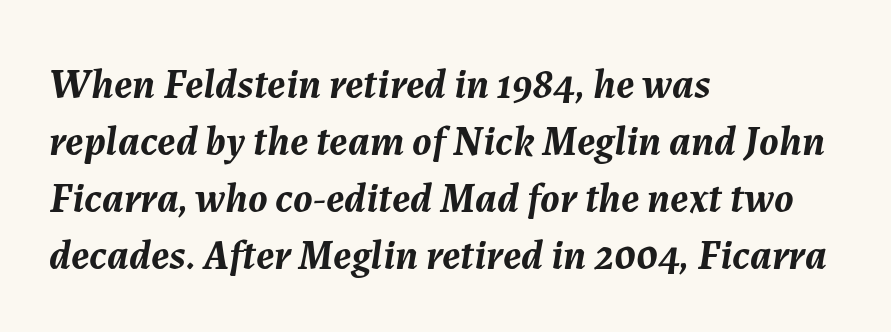
Q: Is the text bold? A: Yes.
Q: Is the text italic (slanted)? A: Yes, it leans right by about 7 degrees.
Q: Is the text underlined? A: No.
Q: How is the paragraph aligned? A: Left-aligned.
Q: Is the spacing between letters normal or unusually wide? A: Normal.
Q: Is the spacing between lines tight, normal or loose? A: Normal.
Q: Width (condensed, normal, or wide)? A: Normal.
Q: Stroke contrast? A: Medium.
Q: x-height? A: Medium.
Q: Monospaced? A: No.
